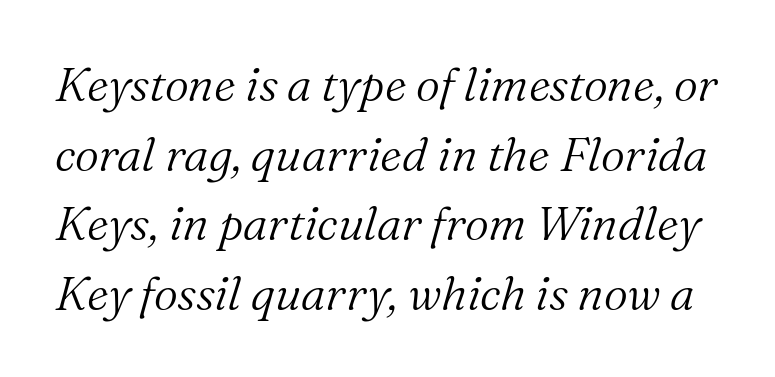
Q: Is the text bold? A: No.
Q: Is the text italic (slanted)? A: Yes, it leans right by about 16 degrees.
Q: Is the typeface a serif or a sans-serif typeface? A: Serif.
Q: Is the text underlined? A: No.
Q: Is the spacing between letters normal or unusually wide? A: Normal.
Q: Is the spacing between lines tight, normal or loose? A: Normal.
Q: Width (condensed, normal, or wide)? A: Normal.
Q: Stroke contrast? A: Medium.
Q: x-height? A: Medium.
Q: Monospaced? A: No.
